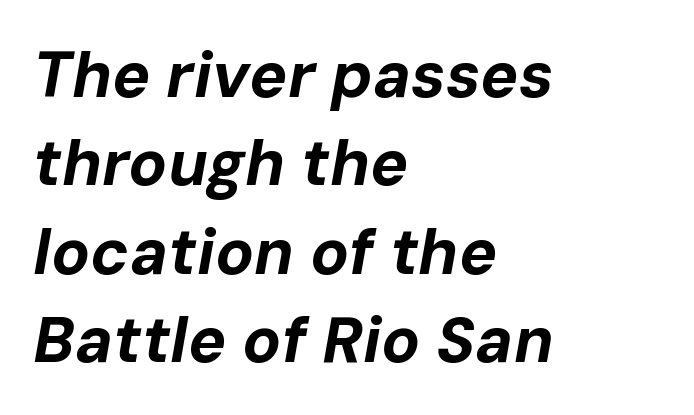
Bare-footed words on every line. Is this a fixed-width face? No — the glyphs have proportional, varying widths. Baseline-to-baseline distance is the conventional proportion of letter height. You can tell it's italic because the verticals aren't actually vertical. The paragraph shown leans on its left margin.
